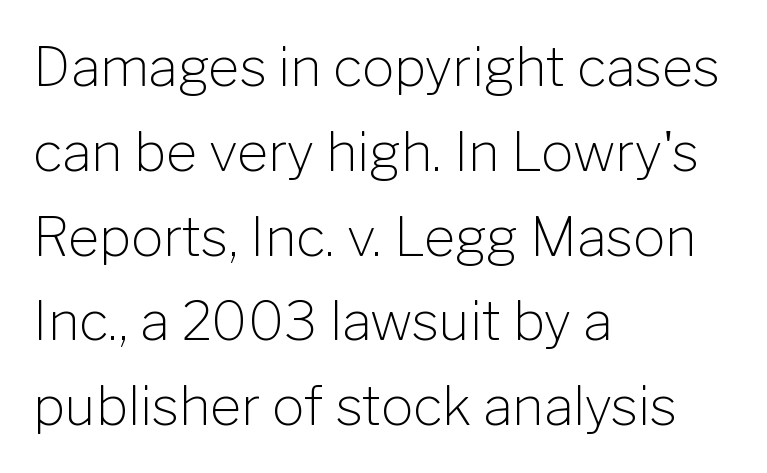
Q: Is the text bold? A: No.
Q: Is the text italic (slanted)? A: No, it is upright.
Q: Is the typeface a serif or a sans-serif typeface? A: Sans-serif.
Q: Is the text underlined? A: No.
Q: How is the paragraph aligned? A: Left-aligned.
Q: Is the spacing between letters normal or unusually wide? A: Normal.
Q: Is the spacing between lines tight, normal or loose? A: Normal.
Q: Width (condensed, normal, or wide)? A: Normal.
Q: Stroke contrast? A: Low.
Q: x-height? A: Medium.
Q: Monospaced? A: No.
